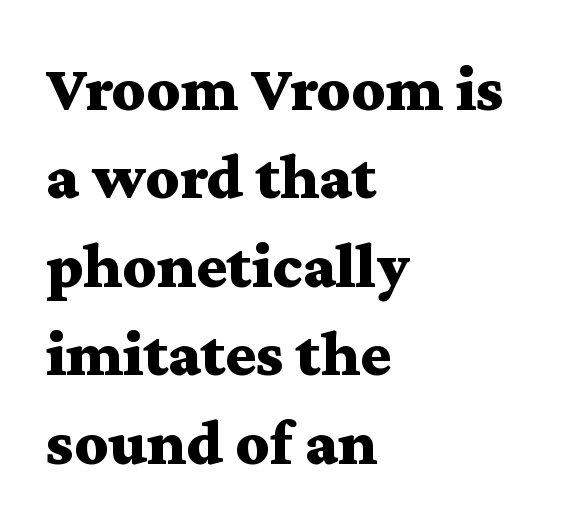
Little horizontal feet cap the strokes, marking this as serif type. The passage shown stacks its lines at a standard gap. Quick note: not italic, upright. Every letter is thick-stroked: bold, no question. Think of a printed novel: that variable character pitch is what you see here. Horizontal alignment here is leftward, the default for most running prose.
